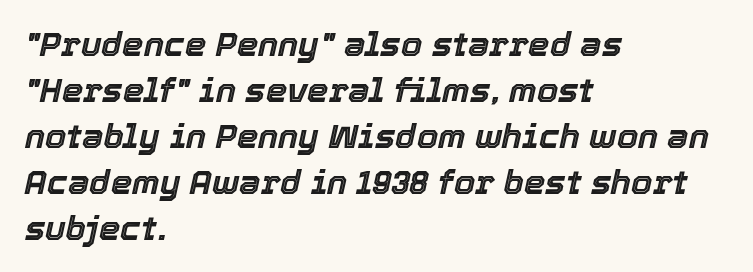
Q: Is the text italic (slanted)? A: Yes, it leans right by about 12 degrees.
Q: Is the text underlined? A: No.
Q: How is the paragraph aligned? A: Left-aligned.
Q: Is the spacing between letters normal or unusually wide? A: Normal.
Q: Is the spacing between lines tight, normal or loose? A: Normal.
Q: Width (condensed, normal, or wide)? A: Normal.
Q: x-height? A: Medium.
Q: Monospaced? A: No.
